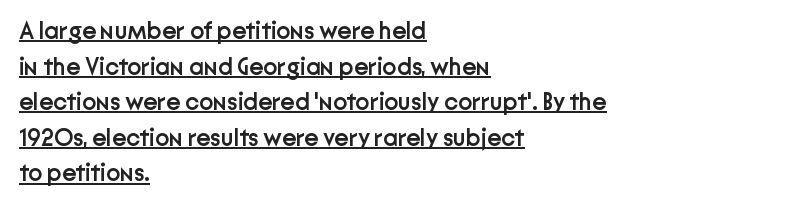
The image shows 24 px text type, upright; set left-aligned, normal line spacing (1.48x), normal letter spacing, underlined.
